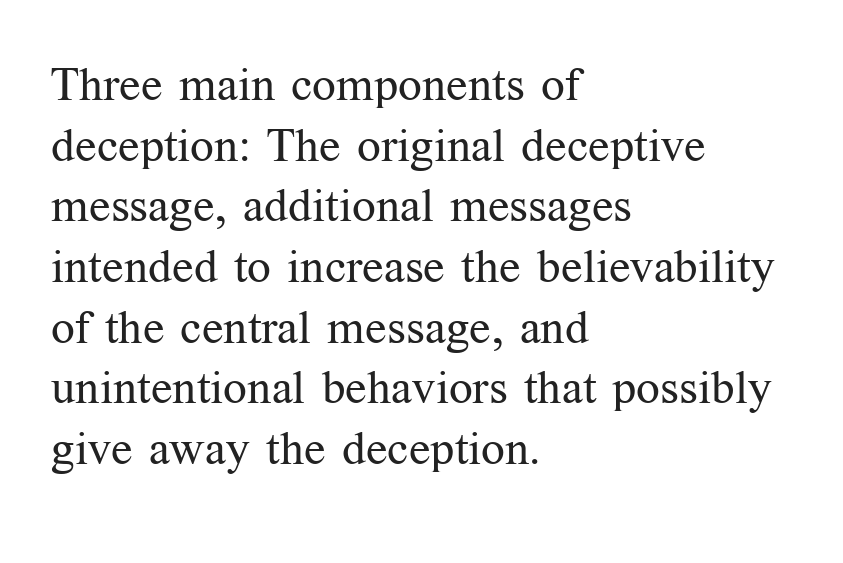
Q: Is the text bold? A: No.
Q: Is the text italic (slanted)? A: No, it is upright.
Q: Is the typeface a serif or a sans-serif typeface? A: Serif.
Q: Is the text underlined? A: No.
Q: How is the paragraph aligned? A: Left-aligned.
Q: Is the spacing between letters normal or unusually wide? A: Normal.
Q: Is the spacing between lines tight, normal or loose? A: Normal.
Q: Width (condensed, normal, or wide)? A: Normal.
Q: Stroke contrast? A: Medium.
Q: x-height? A: Medium.
Q: Monospaced? A: No.
